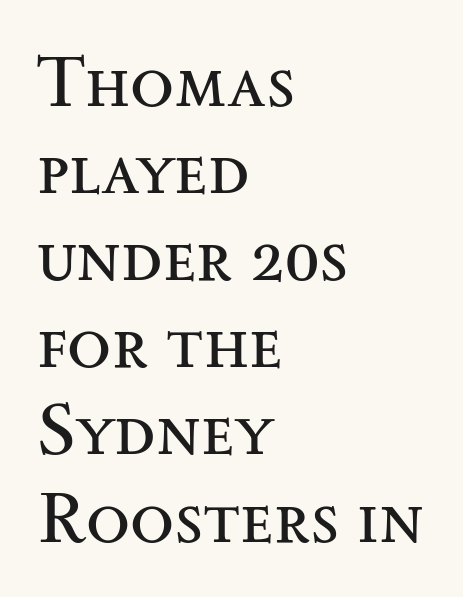
Q: Is the text bold? A: No.
Q: Is the text italic (slanted)? A: No, it is upright.
Q: Is the typeface a serif or a sans-serif typeface? A: Serif.
Q: Is the text underlined? A: No.
Q: How is the paragraph aligned? A: Left-aligned.
Q: Is the spacing between letters normal or unusually wide? A: Normal.
Q: Width (condensed, normal, or wide)? A: Wide.
Q: Stroke contrast? A: Medium.
Q: x-height? A: Small.
Q: Monospaced? A: No.
